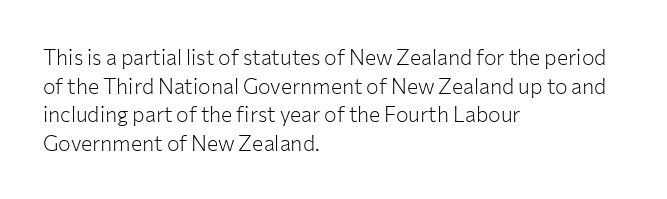
{"italic": "no", "bold": "no", "underline": "no", "align": "left", "line_spacing": "normal", "line_spacing_ratio": 1.36, "letter_spacing": "normal", "letter_spacing_em": 0.0, "glyph_px": 21}
